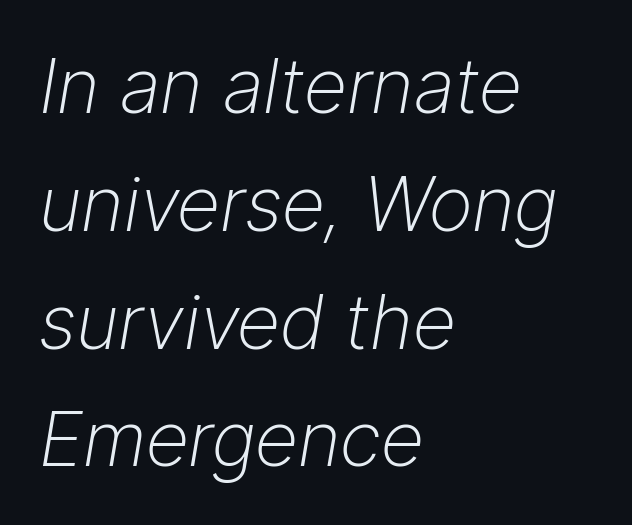
The glyphs are unaccompanied by any horizontal stroke below them. The rendering applies a slant to the glyphs. Which margin do the lines hug? The left one — the right edge is uneven. Each letter keeps its own natural width here, so spacing adapts to shape. Think standard paragraph weight, or any step lighter than that. Short note: letters normally spaced.
